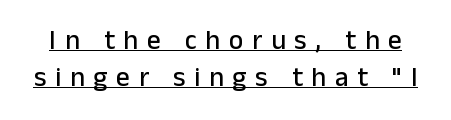
{"italic": "no", "underline": "yes", "line_spacing": "normal", "line_spacing_ratio": 1.38, "letter_spacing": "wide", "letter_spacing_em": 0.33, "glyph_px": 27}
